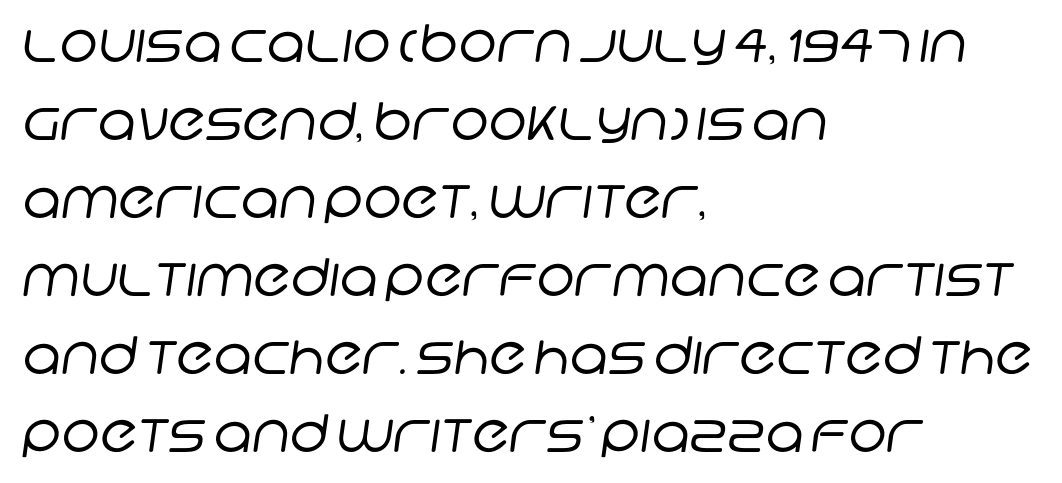
The image shows 52 px regular-weight sans-serif type; set left-aligned, normal line spacing (1.5x), normal letter spacing, not underlined; low stroke contrast and a large x-height.
